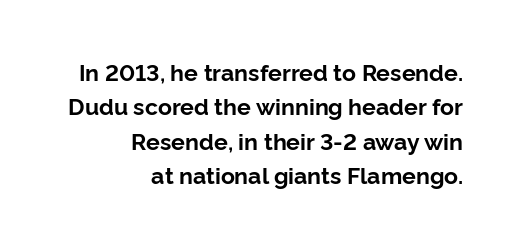
A roman cut, with each character standing at attention. The typesetting leans heavy: a genuine bold. Standard letterfit; no display-style spreading of the glyphs. The passage shown is not underscored anywhere. Line ends are locked; line starts wander.
